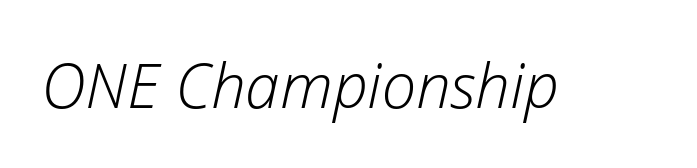
Q: Is the text bold? A: No.
Q: Is the text italic (slanted)? A: Yes, it leans right by about 12 degrees.
Q: Is the text underlined? A: No.
Q: Is the spacing between letters normal or unusually wide? A: Normal.
Q: Width (condensed, normal, or wide)? A: Normal.
Q: Stroke contrast? A: Low.
Q: x-height? A: Medium.
Q: Monospaced? A: No.
